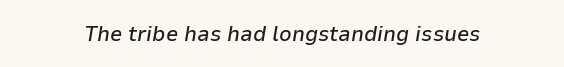
Nothing unusual about the tracking: characters are spaced as the font intends. The whole block is typeset with a tilt. Beneath every word, the page is bare.
